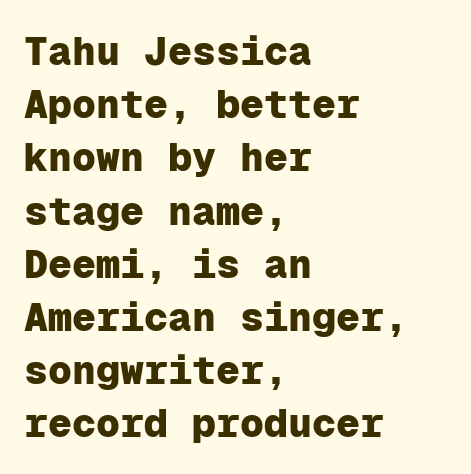
A typesetter would label this face a sans. Vertically, the passage feels balanced, rows spaced as you'd expect. Leftover space on each line is placed entirely after the last word. Glyph-to-glyph distance matches everyday printed text. The strip under each line holds only bare page.
